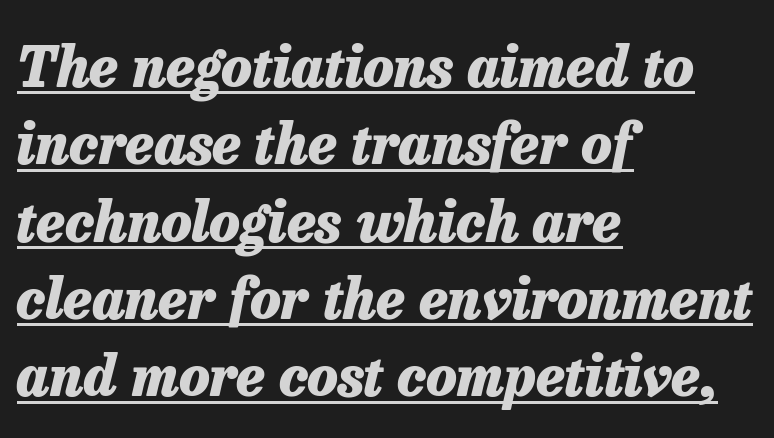
A typesetter would call this proportional, since set widths differ per character. Teacher's note: observe the even left margin — that is flush-left alignment. Leading matches the norm, producing a regular column. Like a heading marked for emphasis, these lines bear an underscore. Compared with typical body copy, the letter spacing here is the same. Typesetter's note: full bold, strokes at maximum text heaviness.
